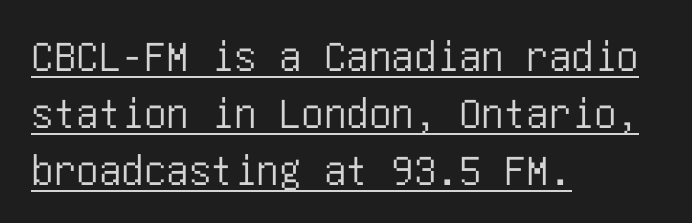
Tracking value appears to be zero — textbook default spacing. The lines in this sample share a left origin and differ only in where they stop. Are there feet on the stems? There aren't — it's a sans. If you drew a line through each stem, it would be perfectly vertical. This block has exactly the height ordinary leading produces.
